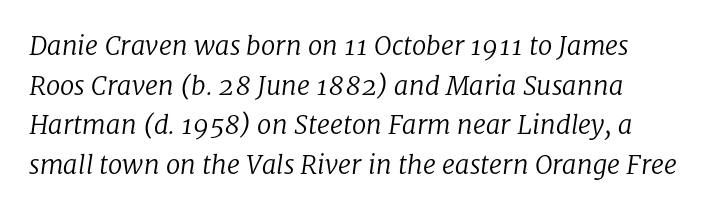
Q: Is the text bold? A: No.
Q: Is the text italic (slanted)? A: Yes, it leans right by about 8 degrees.
Q: Is the text underlined? A: No.
Q: Is the spacing between letters normal or unusually wide? A: Normal.
Q: Is the spacing between lines tight, normal or loose? A: Normal.
